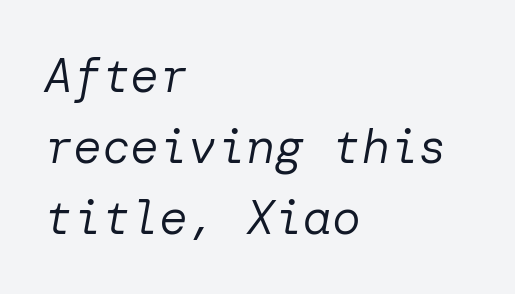
Q: Is the text bold? A: No.
Q: Is the text italic (slanted)? A: Yes, it leans right by about 10 degrees.
Q: Is the text underlined? A: No.
Q: How is the paragraph aligned? A: Left-aligned.
Q: Is the spacing between letters normal or unusually wide? A: Normal.
Q: Is the spacing between lines tight, normal or loose? A: Normal.
Q: Width (condensed, normal, or wide)? A: Normal.
Q: Stroke contrast? A: Low.
Q: x-height? A: Medium.
